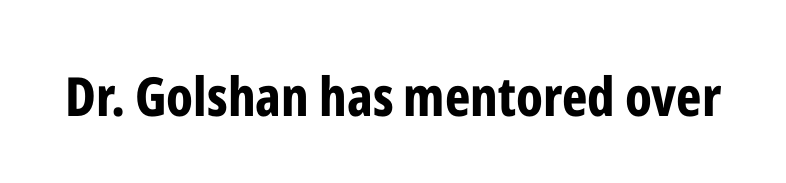
{"serif": "no", "italic": "no", "bold": "yes", "weight": "bold", "width": "condensed", "stroke_contrast": "low", "x_height": "medium", "monospaced": "no", "underline": "no", "letter_spacing": "normal", "letter_spacing_em": 0.0, "glyph_px": 54}
